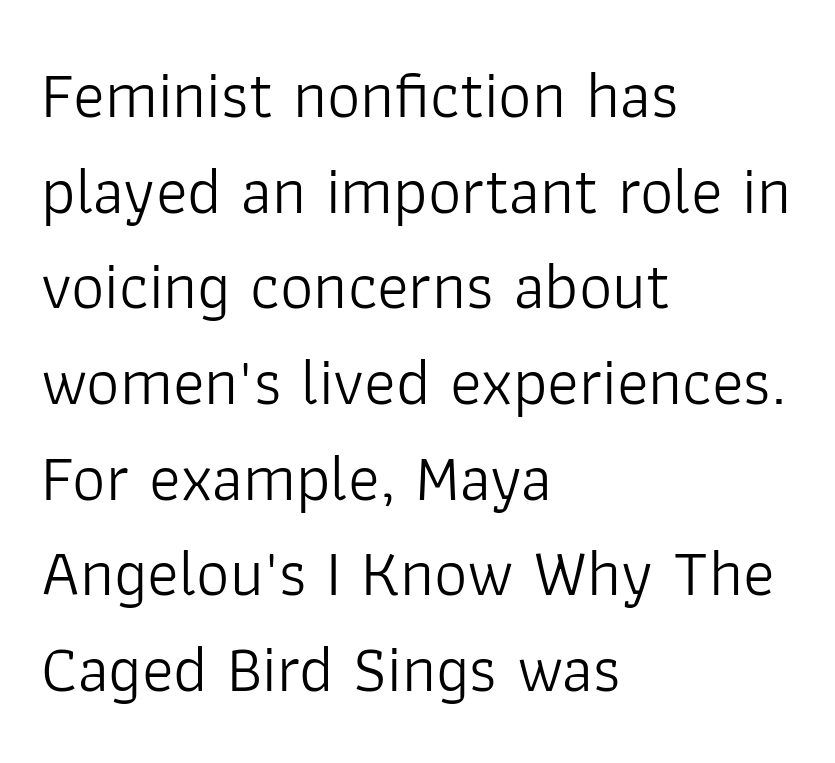
{"serif": "no", "italic": "no", "bold": "no", "weight": "light", "width": "normal", "stroke_contrast": "low", "x_height": "medium", "monospaced": "no", "underline": "no", "align": "left", "line_spacing": "normal", "line_spacing_ratio": 1.45, "letter_spacing": "normal", "letter_spacing_em": 0.0, "glyph_px": 66}
